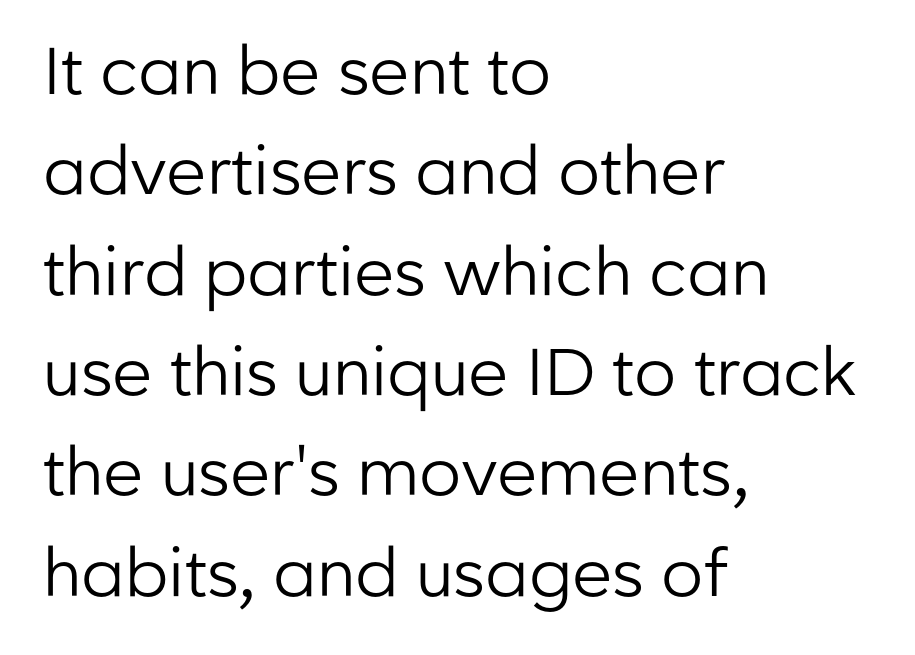
Do the characters align in a grid? No, the font is proportional. Posture: upright roman. Font category for this specimen: sans-serif. Default kerning and tracking; the words read as compact shapes.
